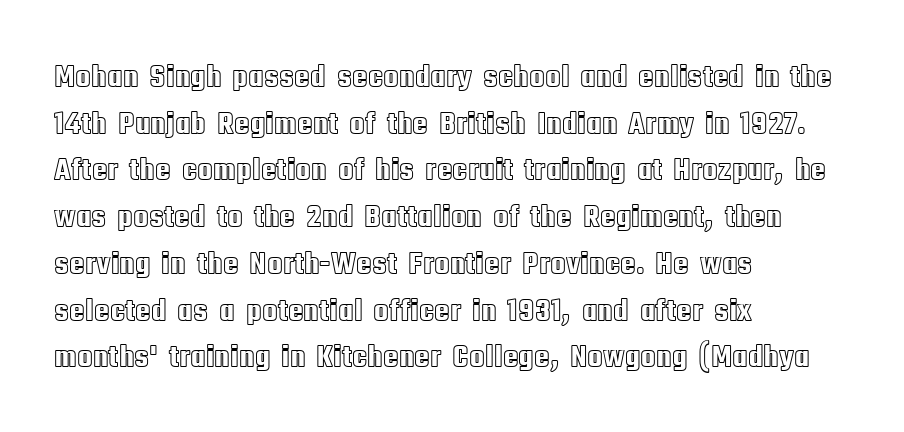
The rendering uses a moderate line-height, typical for paragraphs. The face used here is proportionally spaced, like ordinary book or web type. Notice how the passage keeps a crisp vertical edge on the left only. When letters stand straight like this, we call the style roman or upright. The words here are not underlined. The type is set solid horizontally, with unmodified tracking.
